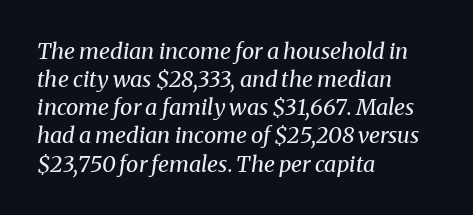
Q: Is the text bold? A: No.
Q: Is the text italic (slanted)? A: Yes, it leans right by about 8 degrees.
Q: Is the text underlined? A: No.
Q: How is the paragraph aligned? A: Left-aligned.
Q: Is the spacing between letters normal or unusually wide? A: Normal.
Q: Is the spacing between lines tight, normal or loose? A: Normal.
